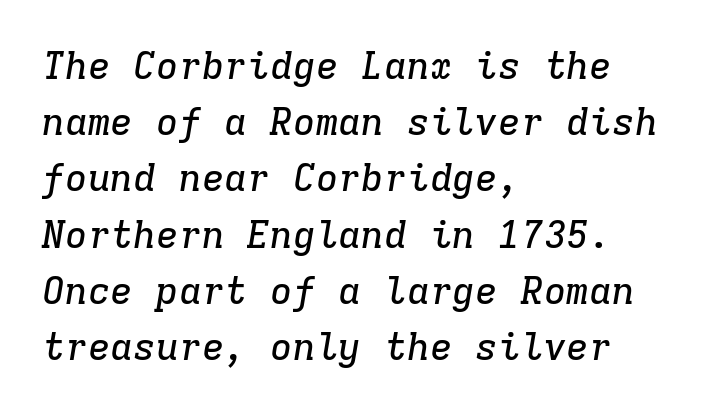
Q: Is the text italic (slanted)? A: Yes, it leans right by about 9 degrees.
Q: Is the typeface a serif or a sans-serif typeface? A: Serif.
Q: Is the text underlined? A: No.
Q: How is the paragraph aligned? A: Left-aligned.
Q: Is the spacing between letters normal or unusually wide? A: Normal.
Q: Is the spacing between lines tight, normal or loose? A: Normal.
Q: Width (condensed, normal, or wide)? A: Normal.
Q: Stroke contrast? A: Low.
Q: x-height? A: Medium.
Q: Monospaced? A: Yes.
